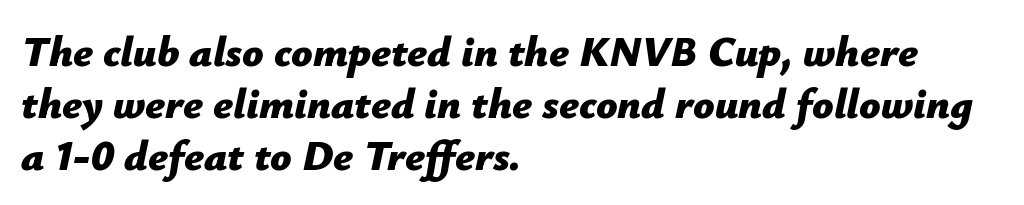
Compared with typical body copy, the letter spacing here is the same. Casual observation: everything's shoved over to the left. Proportional: the letters do not fall into vertical columns. Its strokes are broad and dark, the hallmark of bold type. Posture: slanted.
